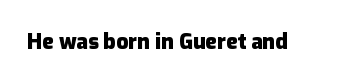
{"italic": "no", "bold": "yes", "underline": "no", "letter_spacing": "normal", "letter_spacing_em": 0.0, "glyph_px": 21}
